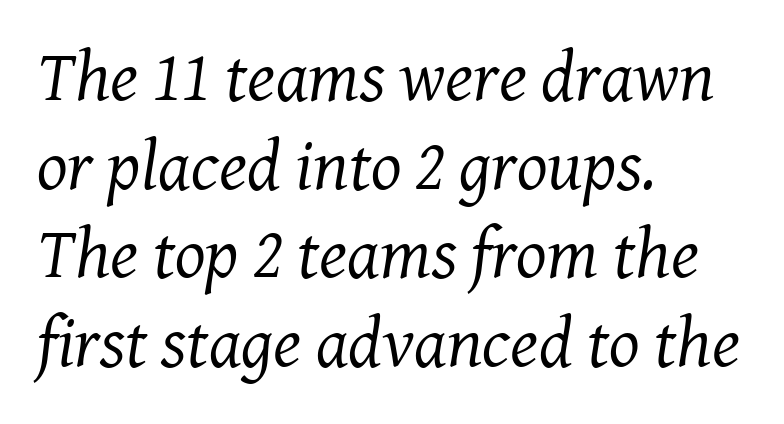
The image shows 72 px regular-weight serif type, italic (leaning right); set left-aligned, line spacing 1.23x, normal letter spacing, not underlined; medium stroke contrast and a medium x-height.
